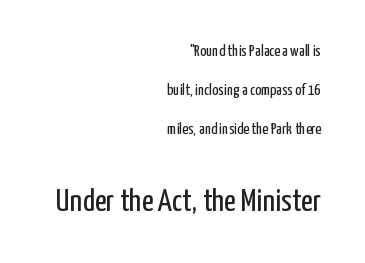
{"serif": "no", "italic": "no", "bold": "no", "weight": "regular", "width": "condensed", "stroke_contrast": "low", "x_height": "medium", "monospaced": "no", "underline": "no", "align": "right", "line_spacing": "loose", "line_spacing_ratio": 2.45, "letter_spacing": "normal", "letter_spacing_em": 0.0, "larger_block": "second", "size_ratio": 2.0, "glyph_px": 32}
